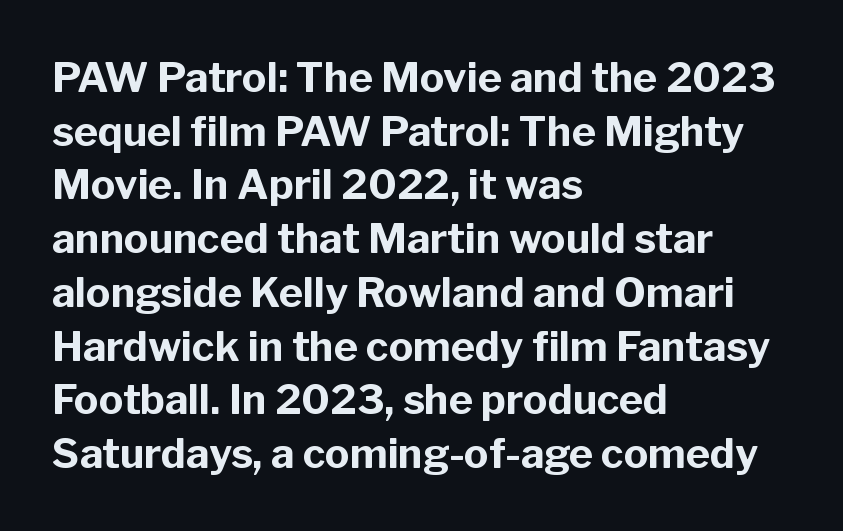
The image shows 41 px bold sans-serif type, upright; set left-aligned, normal line spacing (1.31x), normal letter spacing, not underlined; low stroke contrast and a medium x-height.
